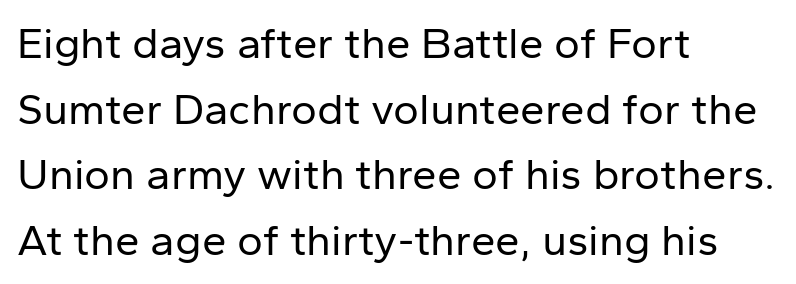
{"serif": "no", "italic": "no", "bold": "no", "weight": "regular", "width": "normal", "stroke_contrast": "low", "x_height": "medium", "monospaced": "no", "underline": "no", "align": "left", "line_spacing": "normal", "line_spacing_ratio": 1.49, "letter_spacing": "normal", "letter_spacing_em": 0.0, "glyph_px": 44}
